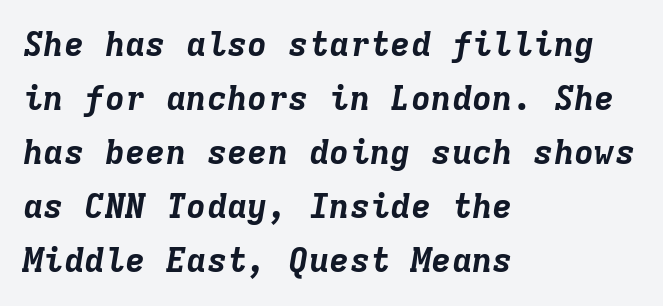
The image shows 34 px bold type, italic (leaning right), monospaced; set left-aligned, normal line spacing (1.59x), normal letter spacing, not underlined; low stroke contrast and a medium x-height.
